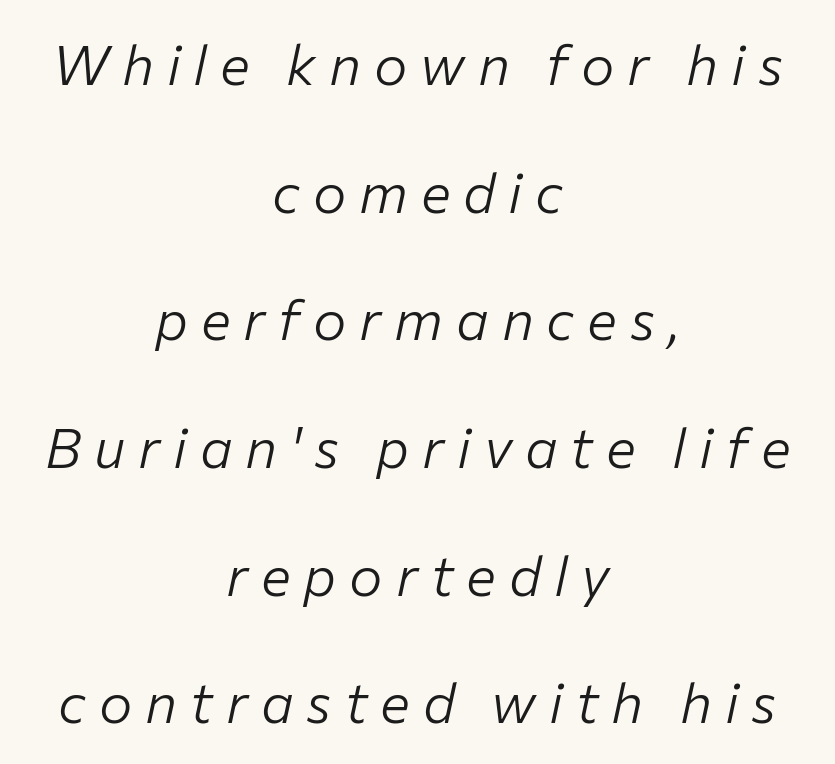
{"italic": "yes", "lean": "right", "slant_degrees": 12, "bold": "no", "weight": "light", "width": "normal", "stroke_contrast": "low", "x_height": "medium", "monospaced": "no", "underline": "no", "align": "center", "line_spacing": "loose", "line_spacing_ratio": 2.28, "letter_spacing": "wide", "letter_spacing_em": 0.23, "glyph_px": 56}
